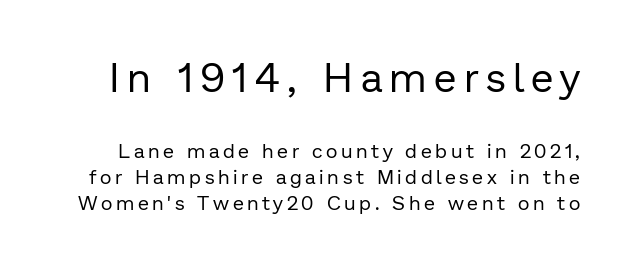
Q: Is the text bold? A: No.
Q: Is the text italic (slanted)? A: No, it is upright.
Q: Is the typeface a serif or a sans-serif typeface? A: Sans-serif.
Q: Is the text underlined? A: No.
Q: Is the spacing between lines tight, normal or loose? A: Normal.
Q: Which block of text is set in a larger size, the first (top) or the second (bottom)? A: The first (top) one.
Q: Width (condensed, normal, or wide)? A: Normal.
Q: Stroke contrast? A: Low.
Q: x-height? A: Medium.
Q: Monospaced? A: No.
